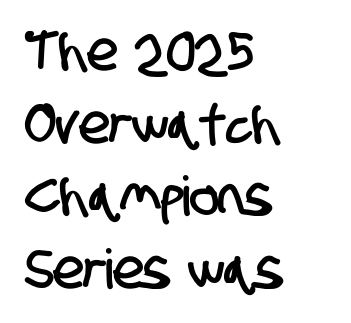
{"serif": "no", "width": "condensed", "stroke_contrast": "low", "x_height": "large", "monospaced": "no", "underline": "no", "align": "left", "line_spacing": "normal", "line_spacing_ratio": 1.32, "letter_spacing": "normal", "letter_spacing_em": 0.0, "glyph_px": 55}
